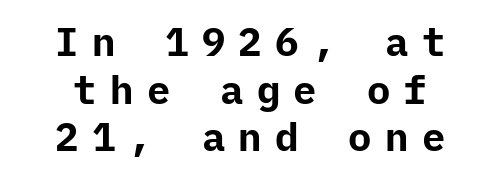
The image shows 39 px bold sans-serif type, upright; set centered, line spacing 1.22x, unusually wide letter spacing (+0.34 em), not underlined; low stroke contrast and a medium x-height.
